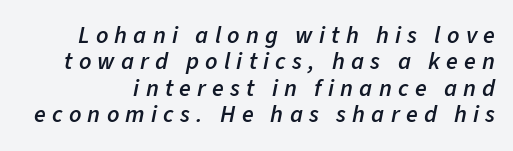
Q: Is the text bold? A: Semi-bold.
Q: Is the text italic (slanted)? A: Yes, it leans right by about 11 degrees.
Q: Is the text underlined? A: No.
Q: Is the spacing between letters normal or unusually wide? A: Unusually wide.
Q: Is the spacing between lines tight, normal or loose? A: Tight.
